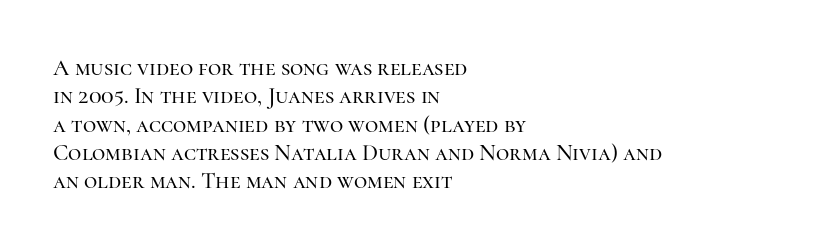
One-word summary of the alignment: left. These lines keep a tight, regular rhythm from letter to letter. Letters rest on an invisible, unmarked baseline. In terms of posture, this sample is upright.
